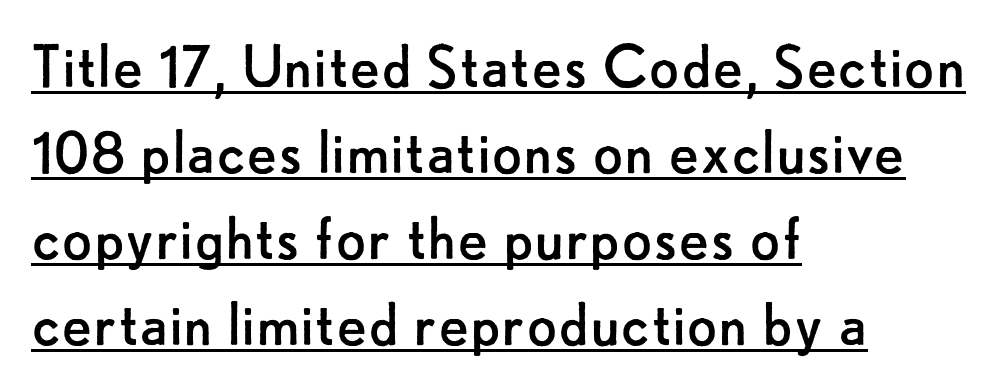
Q: Is the text bold? A: No.
Q: Is the text italic (slanted)? A: No, it is upright.
Q: Is the typeface a serif or a sans-serif typeface? A: Sans-serif.
Q: Is the text underlined? A: Yes.
Q: How is the paragraph aligned? A: Left-aligned.
Q: Is the spacing between letters normal or unusually wide? A: Normal.
Q: Width (condensed, normal, or wide)? A: Normal.
Q: Stroke contrast? A: Low.
Q: x-height? A: Small.
Q: Monospaced? A: No.
